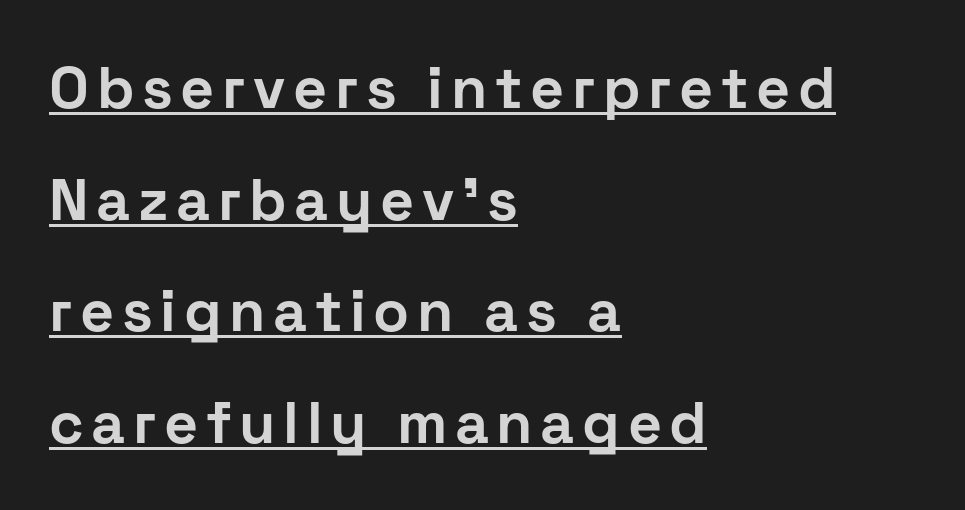
In terms of posture, this sample is upright. The font family rendered here belongs to the sans-serif group. This rendering uses left alignment, leaving the right contour irregular. A typesetter would call this proportional, since set widths differ per character.
